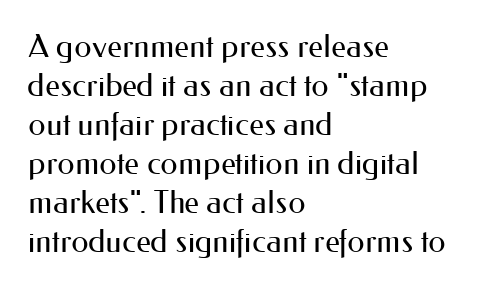
Q: Is the text bold? A: No.
Q: Is the text italic (slanted)? A: No, it is upright.
Q: Is the typeface a serif or a sans-serif typeface? A: Sans-serif.
Q: Is the text underlined? A: No.
Q: How is the paragraph aligned? A: Left-aligned.
Q: Is the spacing between letters normal or unusually wide? A: Normal.
Q: Is the spacing between lines tight, normal or loose? A: Normal.
Q: Width (condensed, normal, or wide)? A: Normal.
Q: Stroke contrast? A: Medium.
Q: x-height? A: Small.
Q: Monospaced? A: No.
